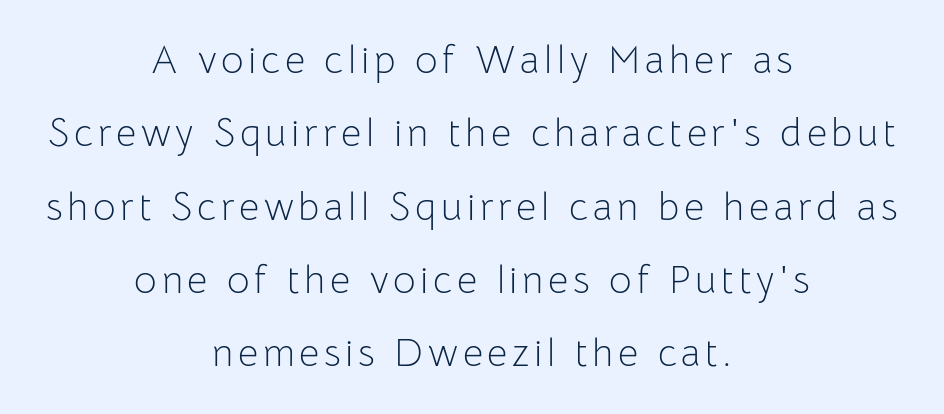
Is this a fixed-width face? No — the glyphs have proportional, varying widths. Nobody drew a line under any word here. Typographically, this falls in the sans-serif category. The type sits square on the baseline with zero lean. Bold? No — there's no thickening of the strokes.
